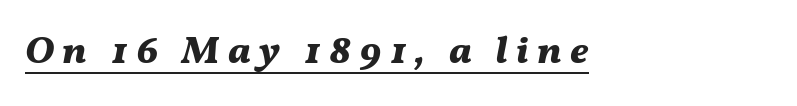
{"italic": "yes", "lean": "right", "slant_degrees": 11, "bold": "yes", "weight": "bold", "width": "normal", "stroke_contrast": "medium", "x_height": "medium", "monospaced": "no", "underline": "yes", "letter_spacing": "wide", "letter_spacing_em": 0.21, "glyph_px": 39}
